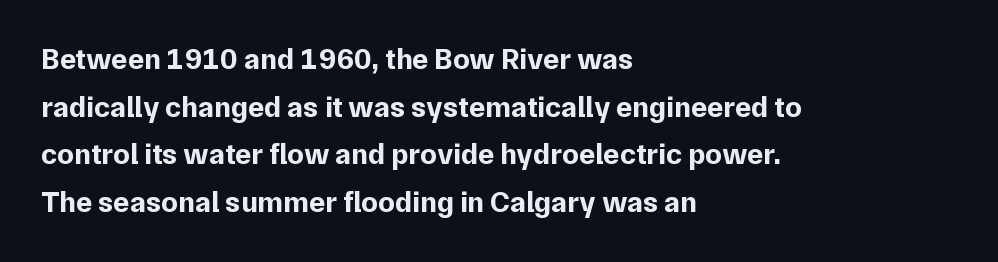
{"serif": "no", "italic": "no", "bold": "yes", "weight": "bold", "width": "normal", "stroke_contrast": "low", "x_height": "medium", "monospaced": "no", "underline": "no", "align": "left", "line_spacing": "normal", "line_spacing_ratio": 1.59, "letter_spacing": "normal", "letter_spacing_em": 0.0, "glyph_px": 30}
